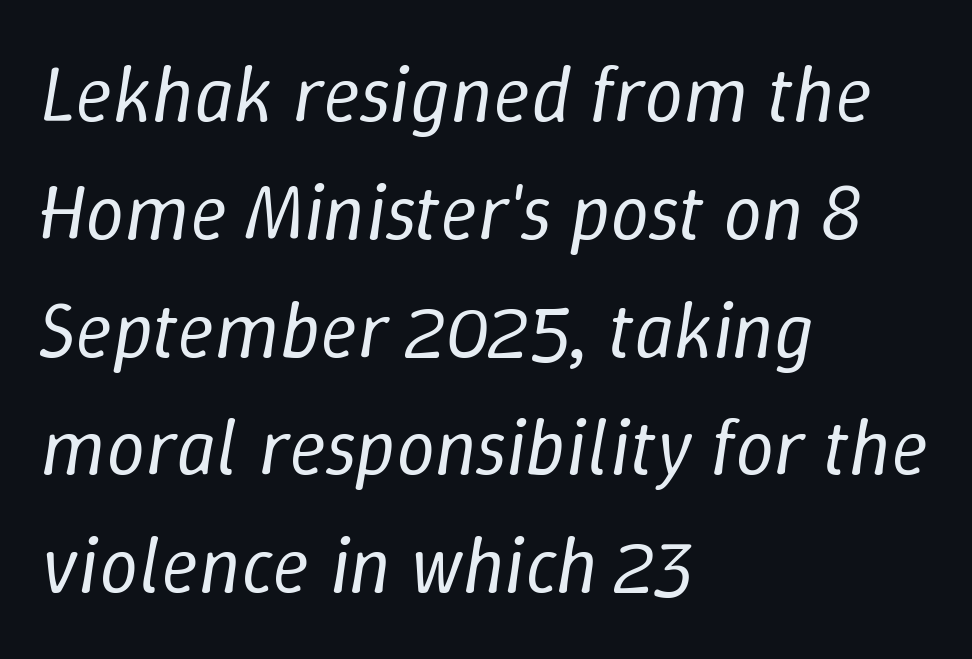
Q: Is the text bold? A: No.
Q: Is the text italic (slanted)? A: Yes, it leans right by about 9 degrees.
Q: Is the text underlined? A: No.
Q: How is the paragraph aligned? A: Left-aligned.
Q: Is the spacing between letters normal or unusually wide? A: Normal.
Q: Is the spacing between lines tight, normal or loose? A: Normal.
Q: Width (condensed, normal, or wide)? A: Normal.
Q: Stroke contrast? A: Low.
Q: x-height? A: Medium.
Q: Monospaced? A: No.
